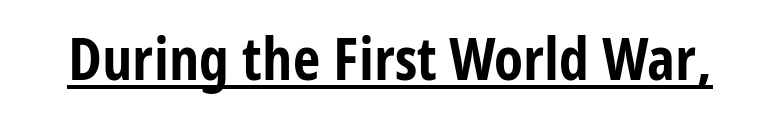
The image shows 60 px bold, condensed sans-serif type, upright; set normal letter spacing, underlined; low stroke contrast and a medium x-height.
